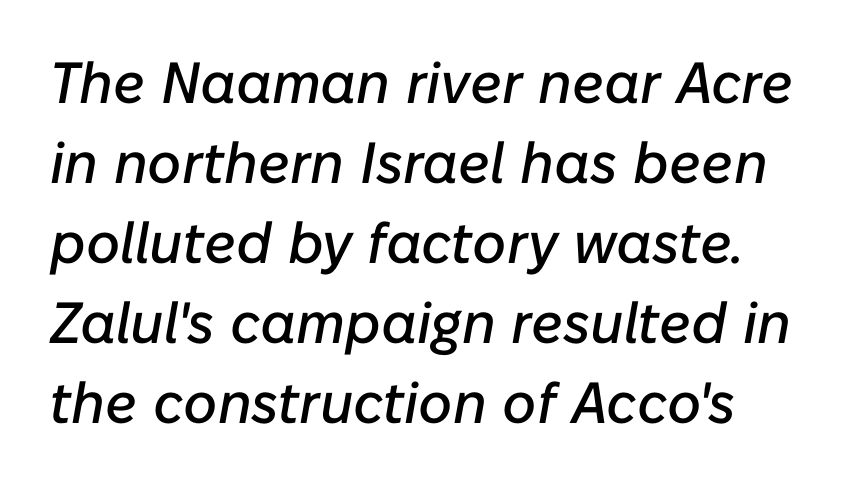
The image shows 58 px text type, italic (leaning right); set left-aligned, normal line spacing (1.38x), normal letter spacing, not underlined; low stroke contrast and a medium x-height.
